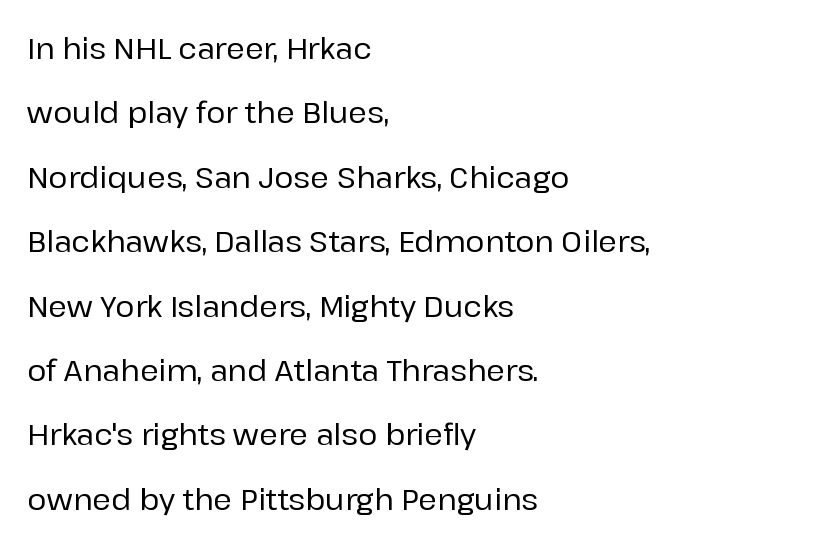
{"serif": "no", "italic": "no", "width": "normal", "stroke_contrast": "low", "x_height": "medium", "monospaced": "no", "underline": "no", "align": "left", "line_spacing": "loose", "line_spacing_ratio": 2.22, "letter_spacing": "normal", "letter_spacing_em": 0.0, "glyph_px": 29}
